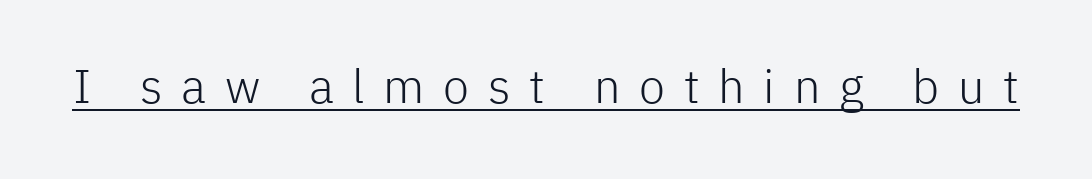
The image shows 47 px light sans-serif type, upright; set unusually wide letter spacing (+0.4 em), underlined; low stroke contrast and a medium x-height.
